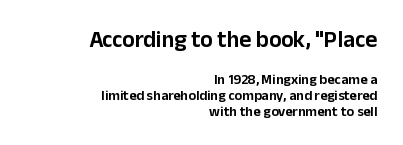
Q: Is the text italic (slanted)? A: No, it is upright.
Q: Is the text underlined? A: No.
Q: How is the paragraph aligned? A: Right-aligned.
Q: Is the spacing between letters normal or unusually wide? A: Normal.
Q: Is the spacing between lines tight, normal or loose? A: Tight.
Q: Which block of text is set in a larger size, the first (top) or the second (bottom)? A: The first (top) one.
